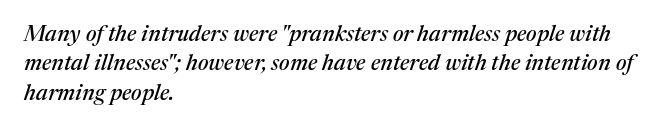
The image shows 22 px text type, italic (leaning right); set left-aligned, normal line spacing (1.34x), normal letter spacing, not underlined.
